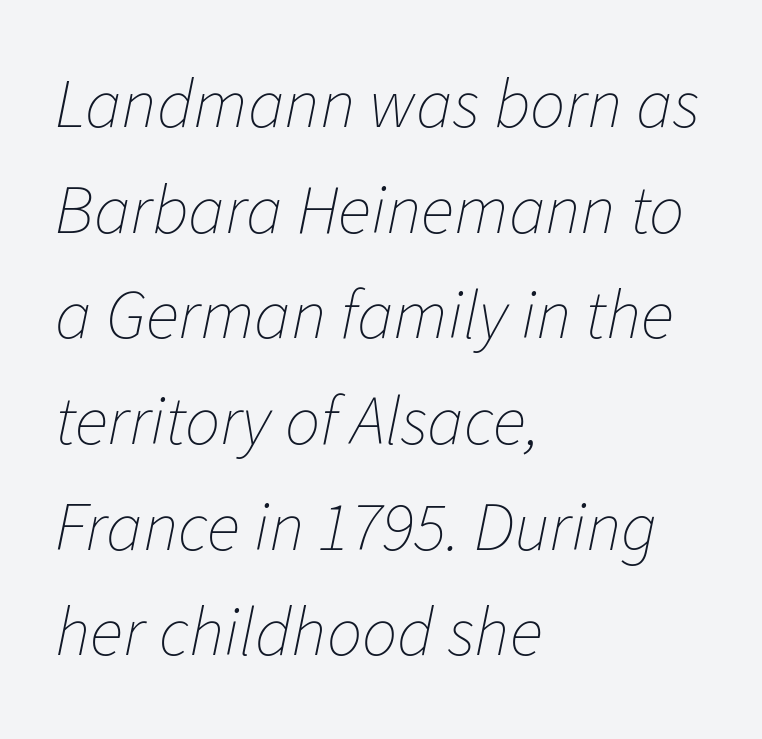
The glyphs are unaccompanied by any horizontal stroke below them. A typesetter would call this proportional, since set widths differ per character. Is the type slanted? Yes — the strokes lean at a clear angle. Each word holds together tightly as a unit, with standard inter-letter gaps.
